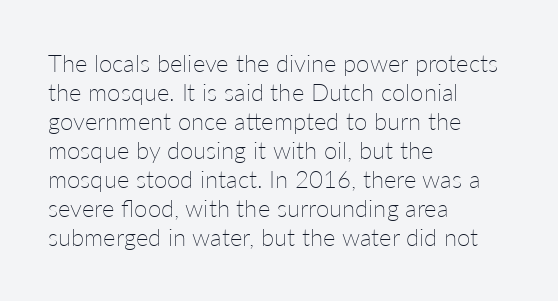
Q: Is the text bold? A: No.
Q: Is the text italic (slanted)? A: No, it is upright.
Q: Is the text underlined? A: No.
Q: How is the paragraph aligned? A: Left-aligned.
Q: Is the spacing between letters normal or unusually wide? A: Normal.
